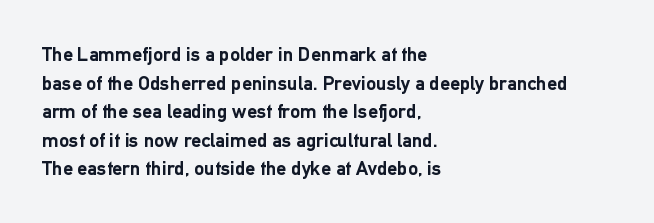
Q: Is the text bold? A: Yes.
Q: Is the text italic (slanted)? A: No, it is upright.
Q: Is the text underlined? A: No.
Q: How is the paragraph aligned? A: Left-aligned.
Q: Is the spacing between letters normal or unusually wide? A: Normal.
Q: Is the spacing between lines tight, normal or loose? A: Normal.
